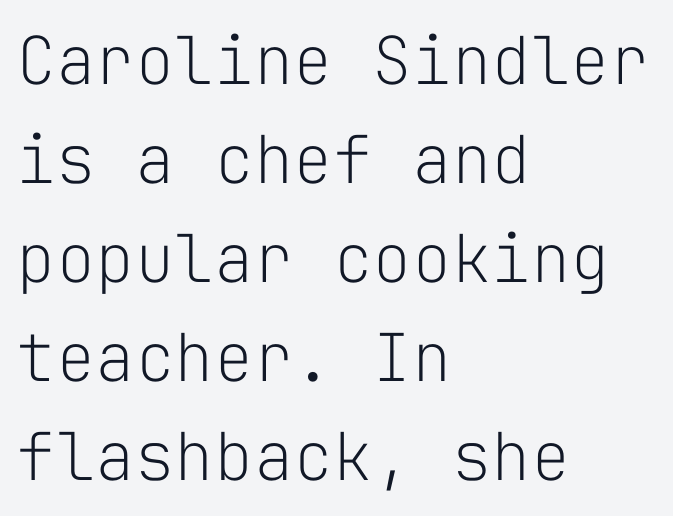
The image shows 66 px light sans-serif type, upright, monospaced; set left-aligned, normal line spacing (1.5x), normal letter spacing, not underlined; low stroke contrast and a medium x-height.
